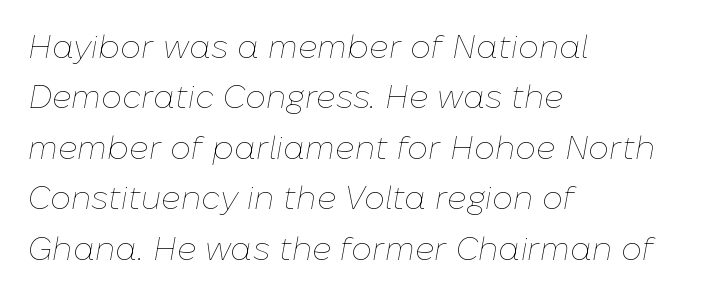
Each letter keeps its own natural width here, so spacing adapts to shape. Left-aligned paragraph, ragged on the right. The foot of each line stays bare and open. The strokes are not fattened; the text isn't bold.
